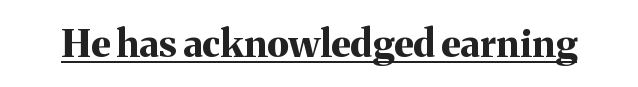
The image shows 38 px bold serif type, upright; set normal letter spacing, underlined; medium stroke contrast and a medium x-height.
